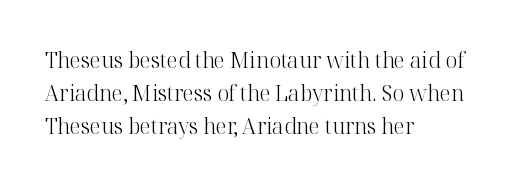
The image shows 21 px text type, upright; set left-aligned, normal line spacing (1.58x), normal letter spacing, not underlined.
